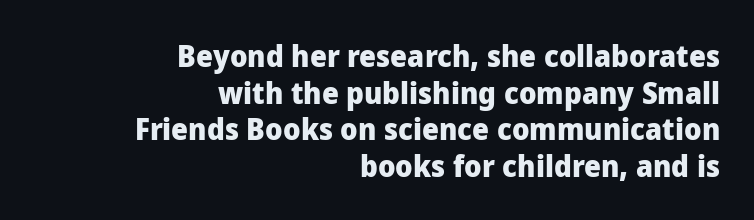
Q: Is the text bold? A: Yes.
Q: Is the text italic (slanted)? A: No, it is upright.
Q: Is the typeface a serif or a sans-serif typeface? A: Sans-serif.
Q: Is the text underlined? A: No.
Q: How is the paragraph aligned? A: Right-aligned.
Q: Is the spacing between letters normal or unusually wide? A: Normal.
Q: Width (condensed, normal, or wide)? A: Normal.
Q: Stroke contrast? A: Low.
Q: x-height? A: Medium.
Q: Monospaced? A: No.
